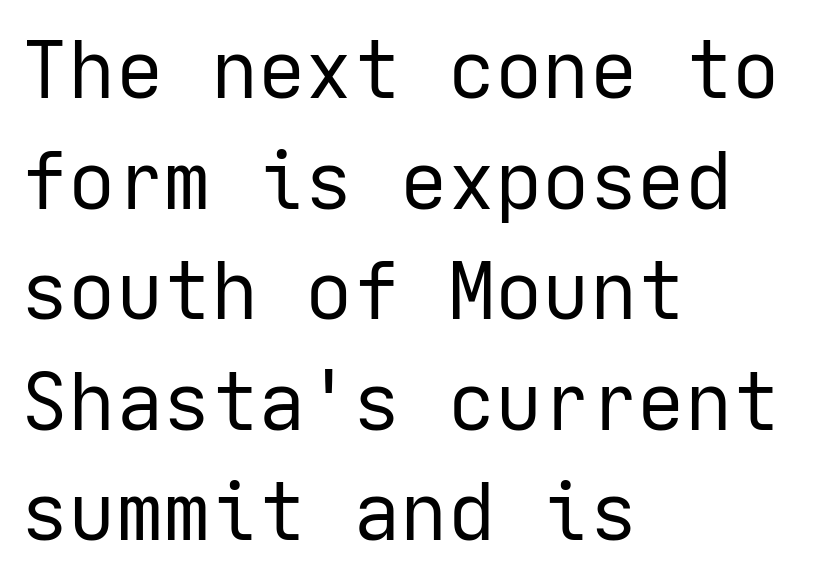
The image shows 79 px regular-weight sans-serif type, upright; set left-aligned, normal line spacing (1.4x), normal letter spacing, not underlined; low stroke contrast and a medium x-height.
